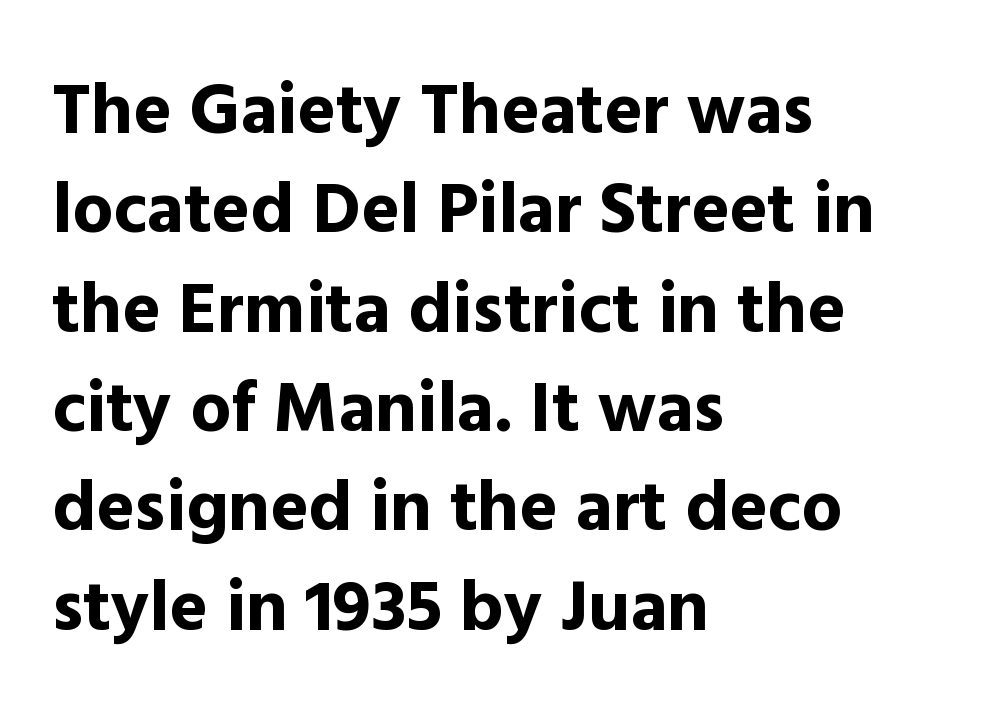
Q: Is the text bold? A: Yes.
Q: Is the text italic (slanted)? A: No, it is upright.
Q: Is the typeface a serif or a sans-serif typeface? A: Sans-serif.
Q: Is the text underlined? A: No.
Q: How is the paragraph aligned? A: Left-aligned.
Q: Is the spacing between letters normal or unusually wide? A: Normal.
Q: Is the spacing between lines tight, normal or loose? A: Normal.
Q: Width (condensed, normal, or wide)? A: Normal.
Q: x-height? A: Medium.
Q: Monospaced? A: No.
